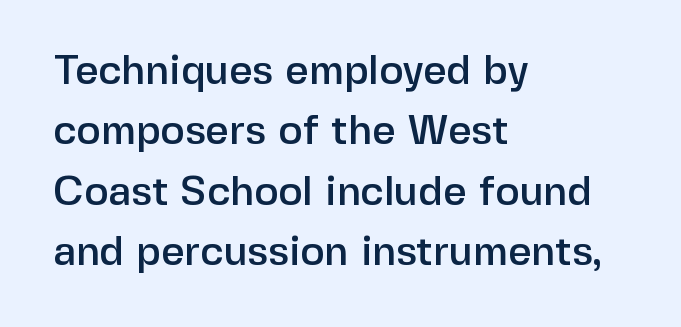
This is sans-serif lettering, the kind often seen on screens and signage. Is there much room between lines? A standard amount, neither cramped nor airy. Each word holds together tightly as a unit, with standard inter-letter gaps. The passage shown is not underscored anywhere. A typesetter would call this proportional, since set widths differ per character.
